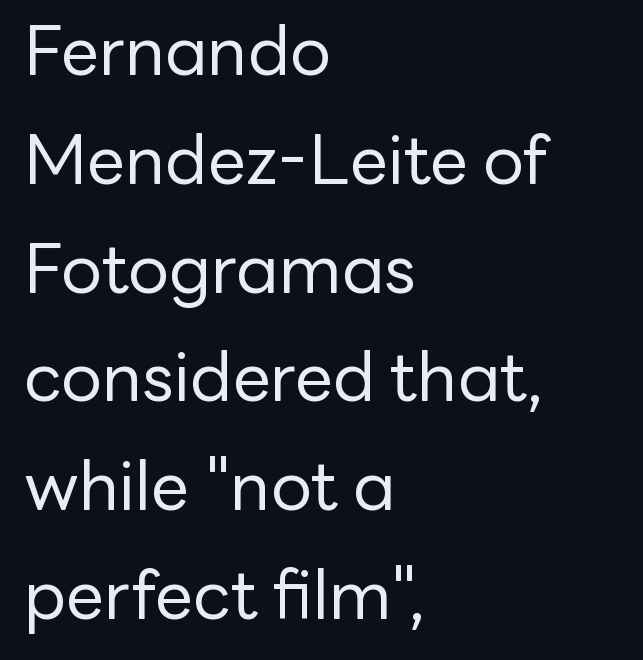
The image shows 68 px regular-weight sans-serif type, upright; set left-aligned, normal line spacing (1.6x), normal letter spacing, not underlined; low stroke contrast and a medium x-height.
